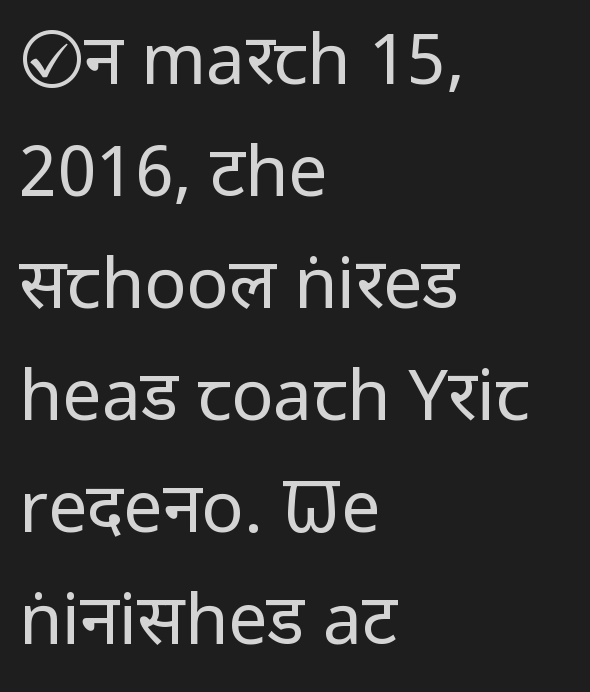
The image shows 70 px regular-weight, condensed sans-serif type, upright; set left-aligned, normal line spacing (1.6x), normal letter spacing, not underlined; low stroke contrast and a large x-height.
